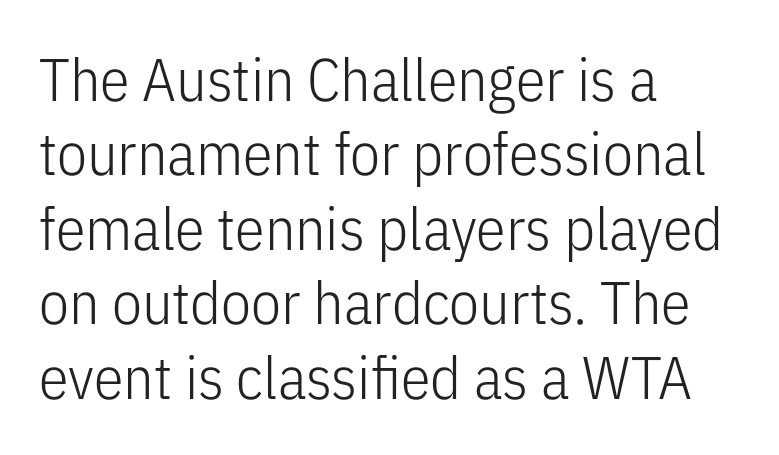
Is this a heavy cut? Hardly; it is regular or lighter. The paragraph has a hard left edge and a soft right edge. The rendering shows plain stroke endings on the letterforms — a sans-serif design. The space beneath each line is pristine and unruled. Caption: standard tracking, unaltered.
